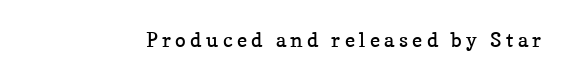
{"italic": "no", "bold": "no", "underline": "no", "letter_spacing": "wide", "letter_spacing_em": 0.22, "glyph_px": 20}
